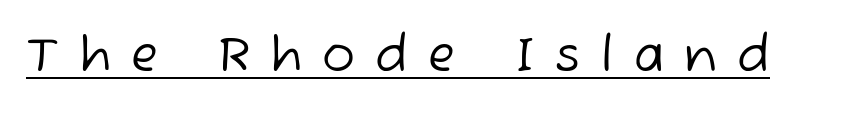
{"serif": "no", "bold": "no", "weight": "regular", "width": "normal", "stroke_contrast": "low", "x_height": "medium", "monospaced": "no", "underline": "yes", "letter_spacing": "wide", "letter_spacing_em": 0.42, "glyph_px": 49}
